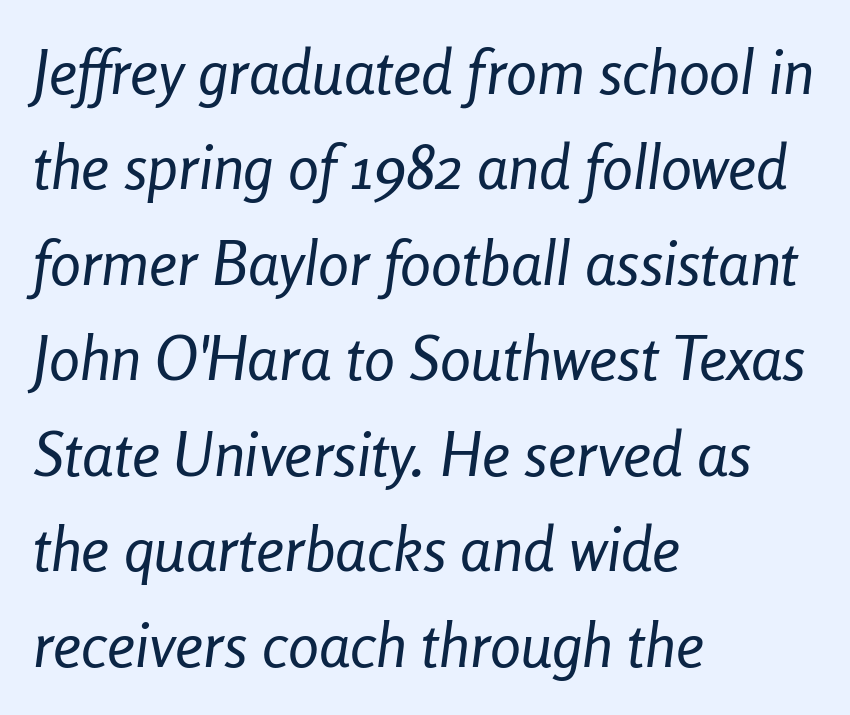
The image shows 62 px regular-weight, condensed type, italic (leaning right); set left-aligned, normal line spacing (1.54x), normal letter spacing, not underlined; low stroke contrast and a medium x-height.
